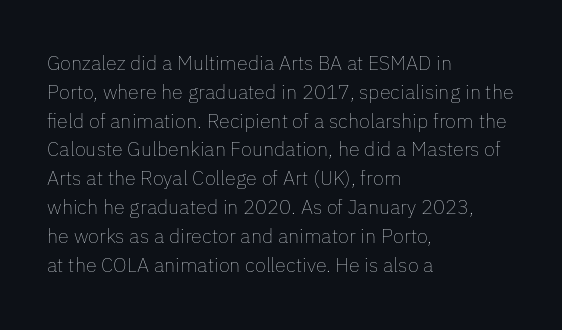
{"italic": "no", "bold": "no", "underline": "no", "align": "left", "line_spacing": "normal", "line_spacing_ratio": 1.44, "letter_spacing": "normal", "letter_spacing_em": 0.0, "glyph_px": 20}
